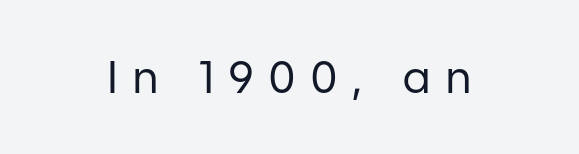
The image shows 44 px regular-weight sans-serif type, upright; set unusually wide letter spacing (+0.36 em), not underlined; low stroke contrast and a medium x-height.
